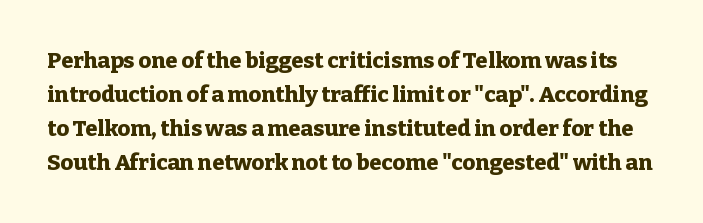
Underlining? Definitely not there. The vertical gap from one line to the next is medium. Glyph-to-glyph distance matches everyday printed text. Italic? Not at all — the glyphs are vertical. Weight check: bold — yes, fully.
